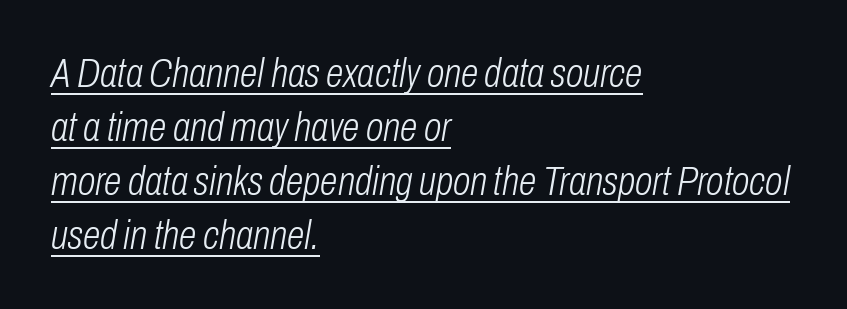
The image shows 40 px light, condensed type, italic (leaning right); set left-aligned, normal line spacing (1.35x), normal letter spacing, underlined; low stroke contrast and a medium x-height.
